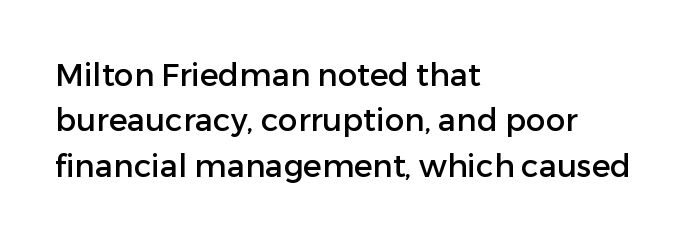
Q: Is the text italic (slanted)? A: No, it is upright.
Q: Is the typeface a serif or a sans-serif typeface? A: Sans-serif.
Q: Is the text underlined? A: No.
Q: How is the paragraph aligned? A: Left-aligned.
Q: Is the spacing between letters normal or unusually wide? A: Normal.
Q: Is the spacing between lines tight, normal or loose? A: Normal.
Q: Width (condensed, normal, or wide)? A: Normal.
Q: Stroke contrast? A: Low.
Q: x-height? A: Medium.
Q: Monospaced? A: No.
